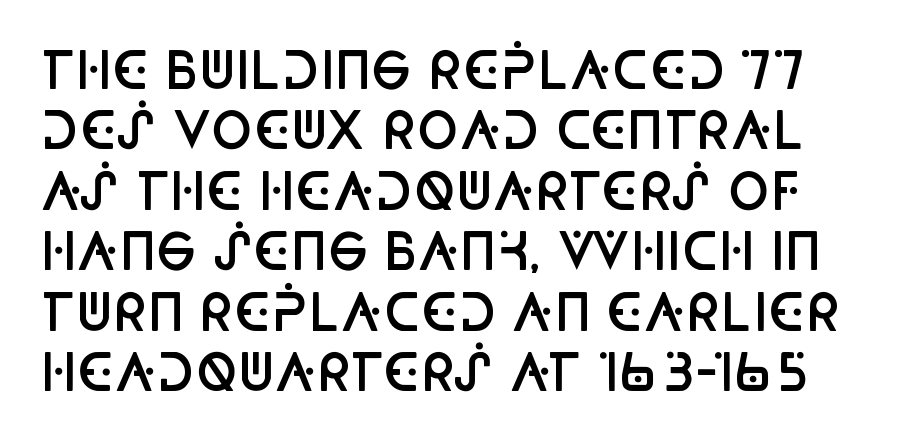
{"serif": "no", "italic": "no", "bold": "semi", "weight": "semibold", "width": "condensed", "stroke_contrast": "low", "x_height": "large", "monospaced": "no", "underline": "no", "line_spacing_ratio": 1.21, "letter_spacing": "normal", "letter_spacing_em": 0.0, "glyph_px": 50}
